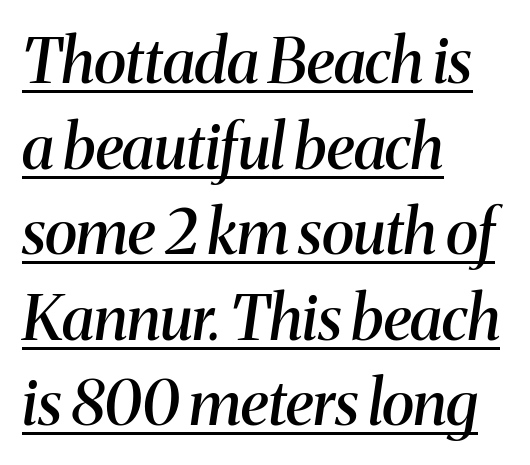
Compared with ordinary roman type, these characters are visibly tilted. The type family on display is of the serif kind. The face used here is a semibold: visibly heavier than regular, lighter than bold. The line-height multiplier appears to be the usual default. What decoration does the sample have? An underline. Character widths vary here, with narrow letters taking less room than wide ones.
